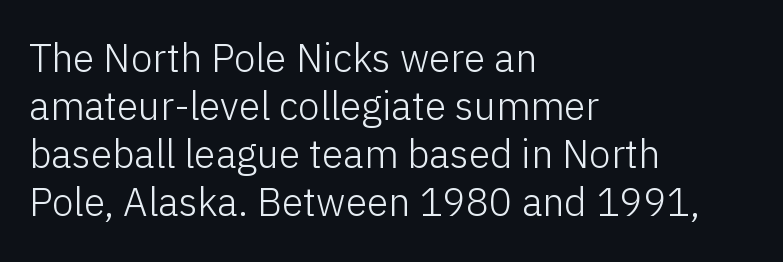
No italicization has been applied; the sample stays upright. Spacing verdict: proportional, widths tailored to each character. The type is set solid horizontally, with unmodified tracking. The passage shown is typeset with a sans-serif family. Compared with a centered layout, this one pins lines to the left instead. Quick note: underline off.
